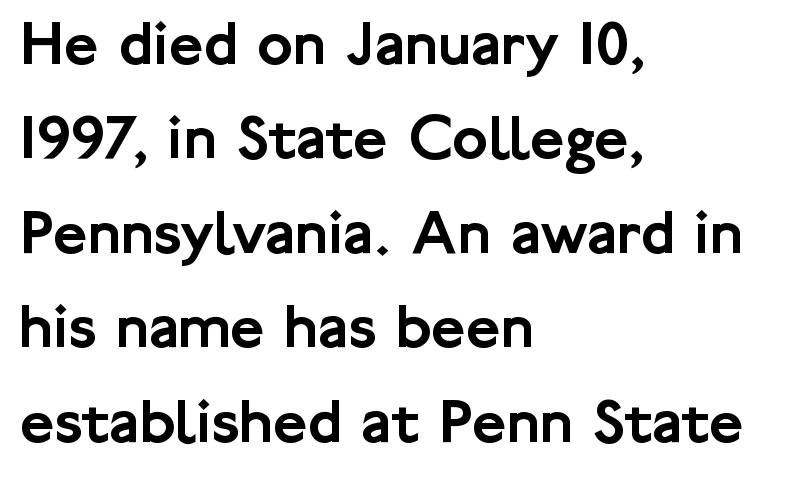
Q: Is the text italic (slanted)? A: No, it is upright.
Q: Is the typeface a serif or a sans-serif typeface? A: Sans-serif.
Q: Is the text underlined? A: No.
Q: How is the paragraph aligned? A: Left-aligned.
Q: Is the spacing between letters normal or unusually wide? A: Normal.
Q: Is the spacing between lines tight, normal or loose? A: Normal.
Q: Width (condensed, normal, or wide)? A: Normal.
Q: Stroke contrast? A: Low.
Q: x-height? A: Medium.
Q: Monospaced? A: No.
